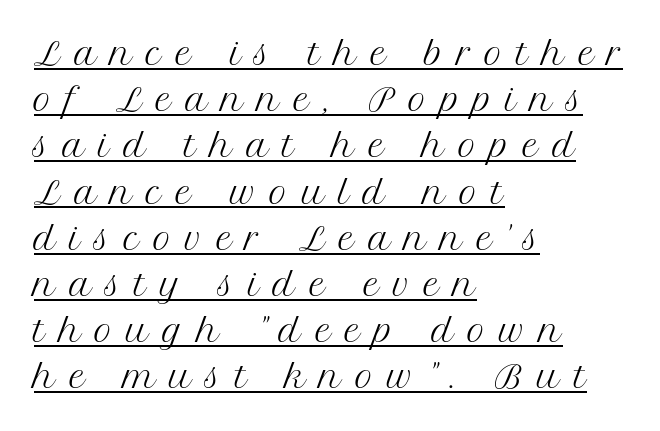
Q: Is the text bold? A: No.
Q: Is the text italic (slanted)? A: Yes.
Q: Is the text underlined? A: Yes.
Q: How is the paragraph aligned? A: Left-aligned.
Q: Is the spacing between letters normal or unusually wide? A: Unusually wide.
Q: Is the spacing between lines tight, normal or loose? A: Normal.
Q: Width (condensed, normal, or wide)? A: Normal.
Q: Stroke contrast? A: Medium.
Q: x-height? A: Medium.
Q: Monospaced? A: No.
